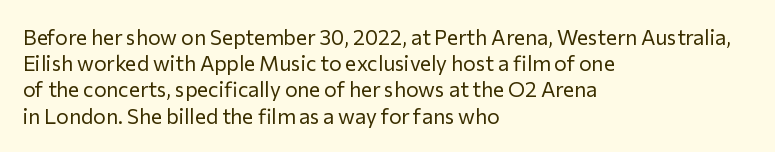
{"italic": "no", "bold": "no", "underline": "no", "align": "left", "line_spacing": "normal", "line_spacing_ratio": 1.25, "letter_spacing": "normal", "letter_spacing_em": 0.0, "glyph_px": 21}
